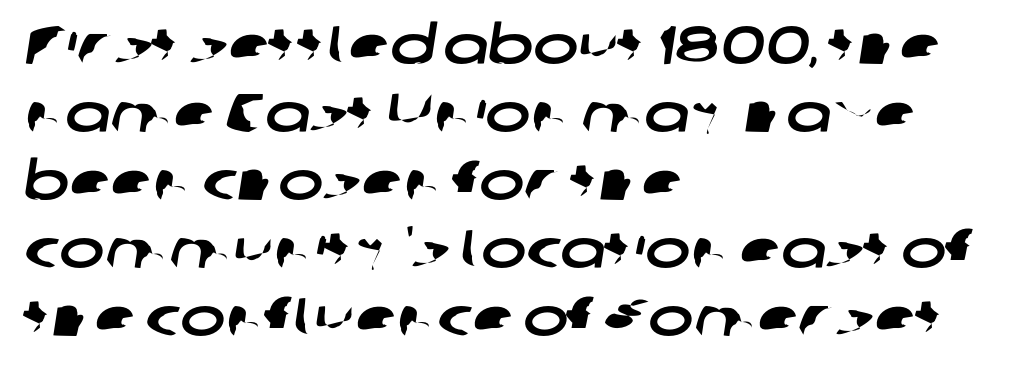
Words appear dense and cohesive because spacing is normal. The rendering uses natural spacing where letterforms have individual widths. Examine the stroke ends and you'll find no serifs. Where is the straight margin? On the left. One glance says typical: line gaps are just what's usual. No word sits above an underline.
